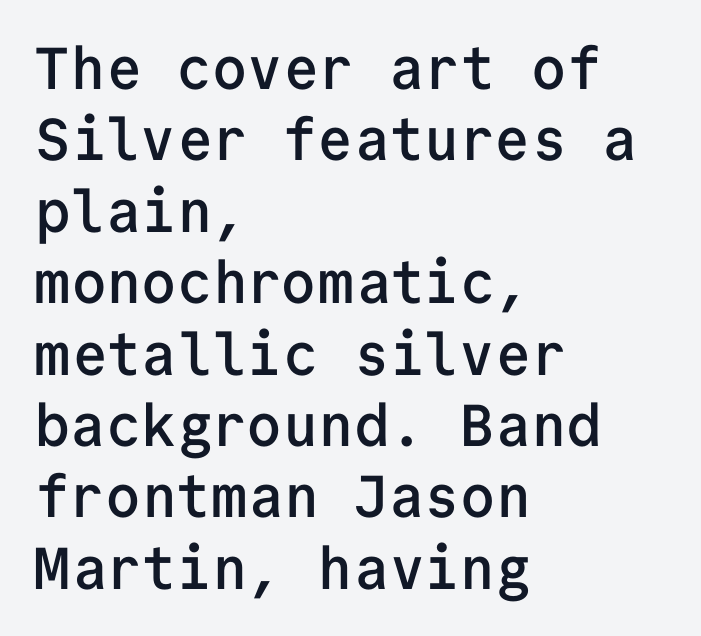
{"serif": "no", "italic": "no", "bold": "semi", "weight": "semibold", "width": "normal", "stroke_contrast": "low", "x_height": "medium", "monospaced": "yes", "underline": "no", "align": "left", "line_spacing_ratio": 1.21, "letter_spacing": "normal", "letter_spacing_em": 0.0, "glyph_px": 59}
